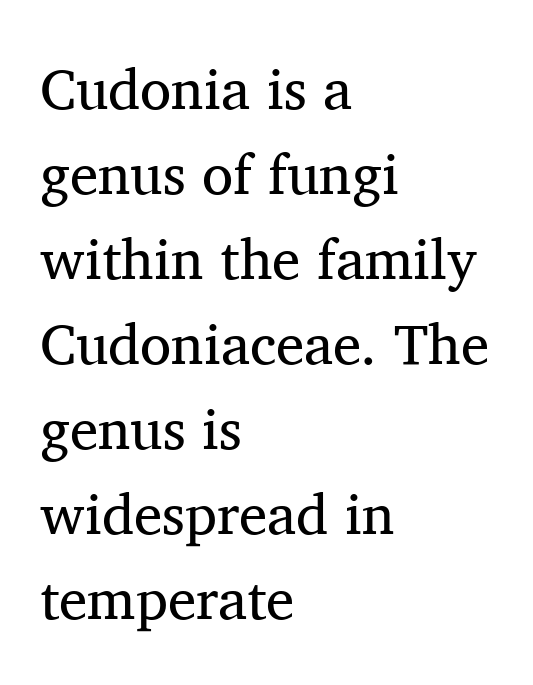
Q: Is the text bold? A: No.
Q: Is the text italic (slanted)? A: No, it is upright.
Q: Is the typeface a serif or a sans-serif typeface? A: Serif.
Q: Is the text underlined? A: No.
Q: How is the paragraph aligned? A: Left-aligned.
Q: Is the spacing between letters normal or unusually wide? A: Normal.
Q: Is the spacing between lines tight, normal or loose? A: Normal.
Q: Width (condensed, normal, or wide)? A: Normal.
Q: Stroke contrast? A: Medium.
Q: x-height? A: Medium.
Q: Monospaced? A: No.
